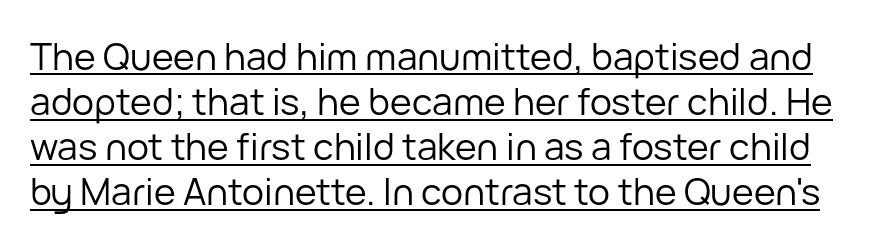
{"serif": "no", "italic": "no", "bold": "no", "weight": "regular", "width": "normal", "stroke_contrast": "low", "x_height": "medium", "monospaced": "no", "underline": "yes", "line_spacing_ratio": 1.22, "letter_spacing": "normal", "letter_spacing_em": 0.0, "glyph_px": 37}
